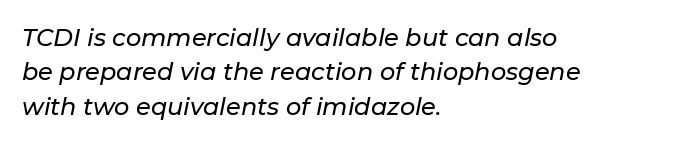
{"italic": "yes", "lean": "right", "slant_degrees": 11, "underline": "no", "align": "left", "line_spacing": "normal", "line_spacing_ratio": 1.43, "letter_spacing": "normal", "letter_spacing_em": 0.0, "glyph_px": 24}
